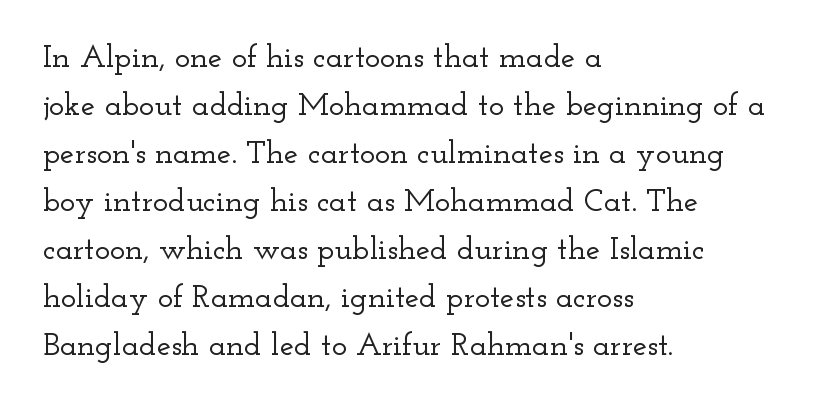
Q: Is the text italic (slanted)? A: No, it is upright.
Q: Is the typeface a serif or a sans-serif typeface? A: Serif.
Q: Is the text underlined? A: No.
Q: How is the paragraph aligned? A: Left-aligned.
Q: Is the spacing between letters normal or unusually wide? A: Normal.
Q: Is the spacing between lines tight, normal or loose? A: Normal.
Q: Width (condensed, normal, or wide)? A: Wide.
Q: Stroke contrast? A: Low.
Q: x-height? A: Small.
Q: Monospaced? A: No.
